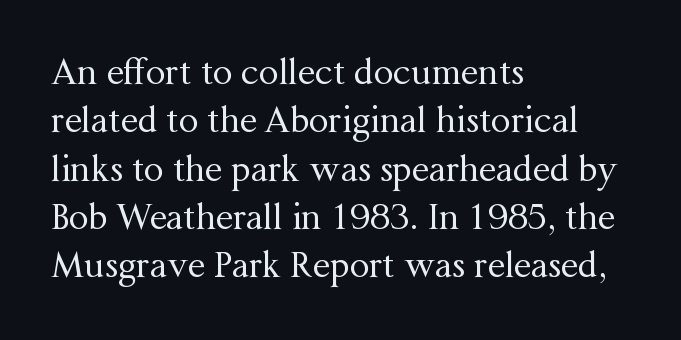
You could not count columns in this text — the font is proportionally spaced. Is this a sans? No — the strokes have serifs. It's the straight-up-and-down kind of type. Alignment: flush left.
